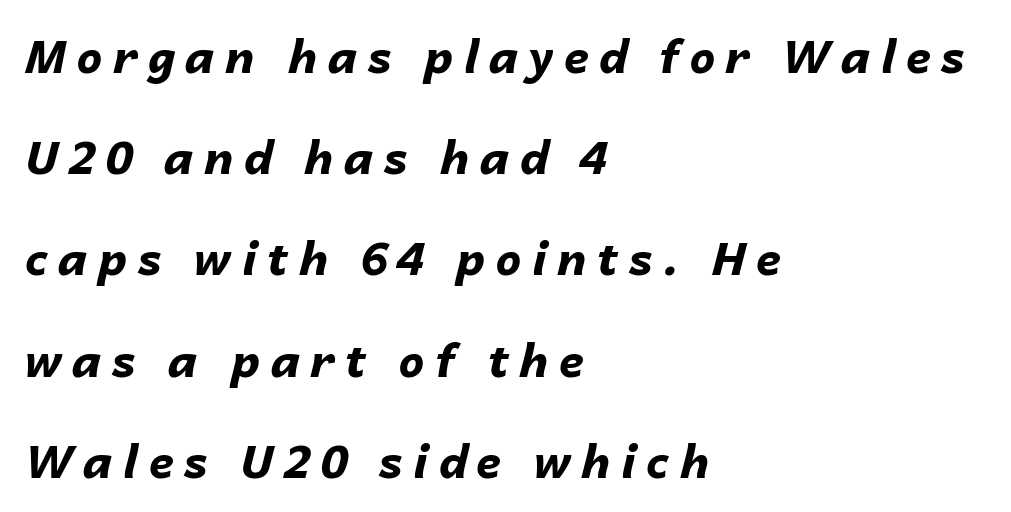
{"italic": "yes", "lean": "right", "slant_degrees": 14, "bold": "yes", "weight": "bold", "width": "normal", "stroke_contrast": "low", "x_height": "medium", "monospaced": "no", "underline": "no", "align": "left", "line_spacing": "loose", "line_spacing_ratio": 2.2, "letter_spacing": "wide", "letter_spacing_em": 0.22, "glyph_px": 46}
